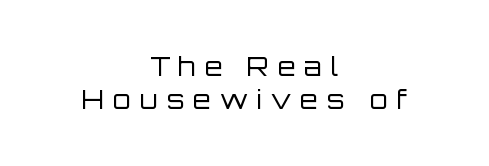
{"italic": "no", "bold": "no", "underline": "no", "align": "center", "line_spacing": "normal", "line_spacing_ratio": 1.28, "letter_spacing": "wide", "letter_spacing_em": 0.34, "glyph_px": 26}
